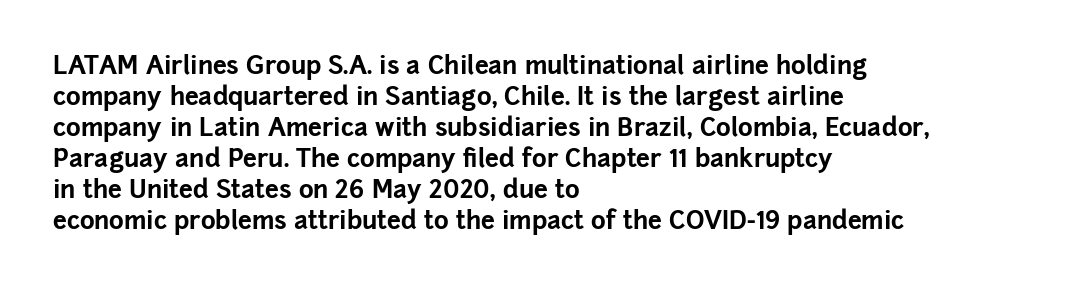
Q: Is the text bold? A: Yes.
Q: Is the text italic (slanted)? A: No, it is upright.
Q: Is the text underlined? A: No.
Q: How is the paragraph aligned? A: Left-aligned.
Q: Is the spacing between letters normal or unusually wide? A: Normal.
